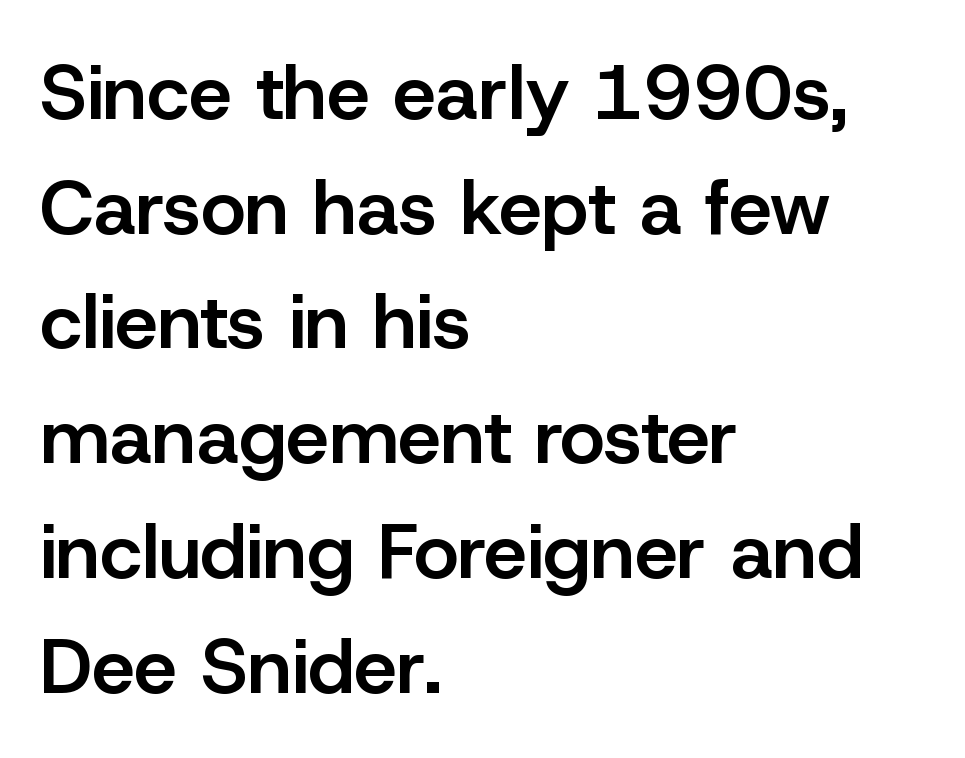
{"serif": "no", "italic": "no", "bold": "semi", "weight": "semibold", "width": "normal", "stroke_contrast": "low", "x_height": "medium", "monospaced": "no", "underline": "no", "align": "left", "line_spacing": "normal", "line_spacing_ratio": 1.49, "letter_spacing": "normal", "letter_spacing_em": 0.0, "glyph_px": 77}
